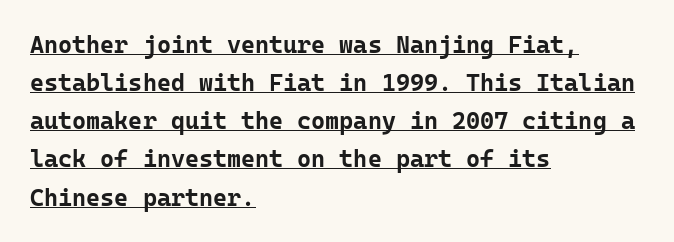
{"italic": "no", "bold": "yes", "underline": "yes", "align": "left", "line_spacing": "normal", "line_spacing_ratio": 1.59, "letter_spacing": "normal", "letter_spacing_em": 0.0, "glyph_px": 24}
